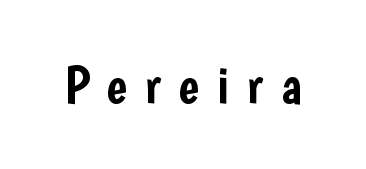
Q: Is the text italic (slanted)? A: No, it is upright.
Q: Is the typeface a serif or a sans-serif typeface? A: Sans-serif.
Q: Is the text underlined? A: No.
Q: Is the spacing between letters normal or unusually wide? A: Unusually wide.
Q: Width (condensed, normal, or wide)? A: Condensed.
Q: Stroke contrast? A: Low.
Q: x-height? A: Medium.
Q: Monospaced? A: No.
